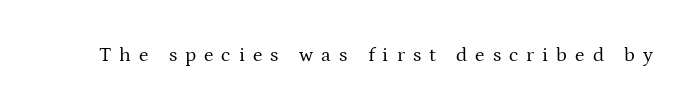
{"italic": "no", "bold": "no", "underline": "no", "letter_spacing": "wide", "letter_spacing_em": 0.4, "glyph_px": 20}
